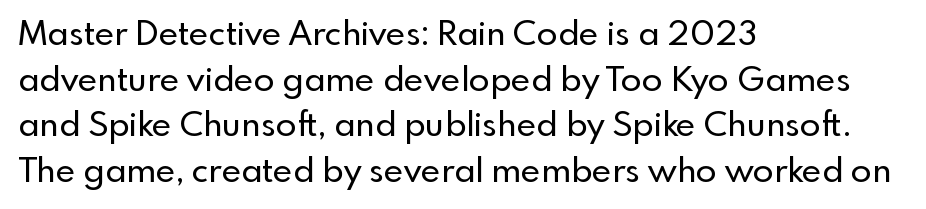
{"serif": "no", "italic": "no", "width": "normal", "x_height": "small", "monospaced": "no", "underline": "no", "align": "left", "line_spacing": "normal", "line_spacing_ratio": 1.34, "letter_spacing": "normal", "letter_spacing_em": 0.0, "glyph_px": 34}
